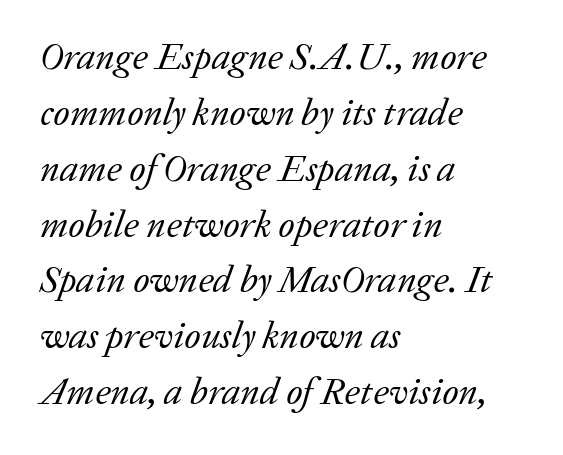
A serif font was chosen for this passage. The block of text has a typical density, with ordinary space between rows. Every row of glyphs begins at an identical x-position on the left. Between one letter and the next there's only the usual sliver of space. The glyphs are unaccompanied by any horizontal stroke below them.
